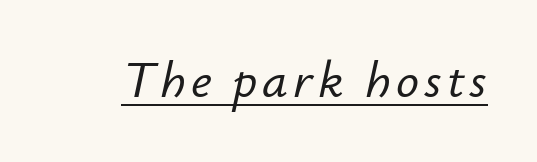
The image shows 51 px text type, italic (leaning right); set underlined; low stroke contrast and a small x-height.
